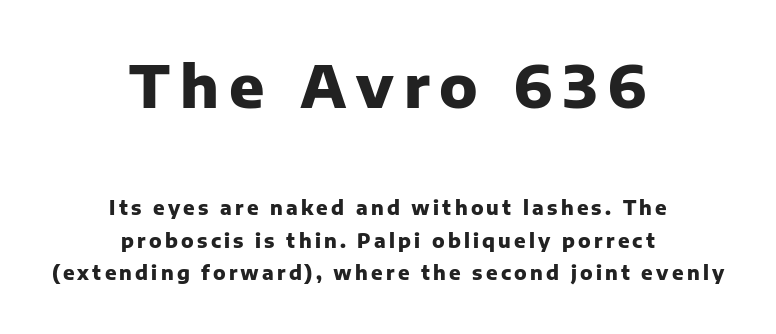
The image shows 58 px heavy sans-serif type, upright; set centered, line spacing 1.73x, not underlined; the first (top) block is 3.05x larger; low stroke contrast and a medium x-height.
